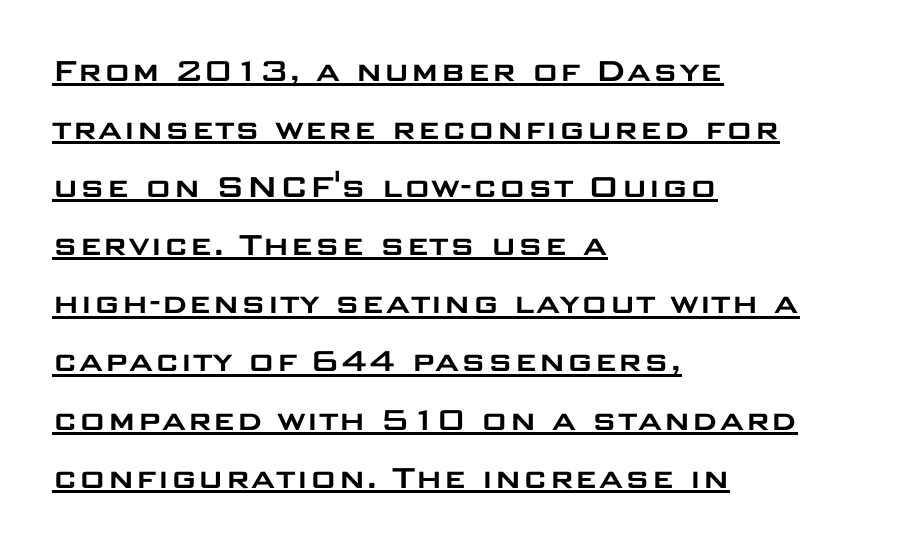
{"serif": "no", "italic": "no", "width": "wide", "stroke_contrast": "low", "x_height": "large", "monospaced": "no", "underline": "yes", "align": "left", "line_spacing": "normal", "line_spacing_ratio": 1.57, "letter_spacing": "normal", "letter_spacing_em": 0.0, "glyph_px": 37}
